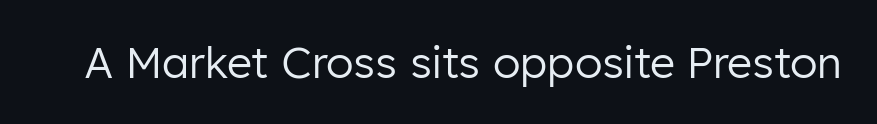
{"serif": "no", "italic": "no", "bold": "no", "weight": "regular", "width": "normal", "stroke_contrast": "low", "x_height": "medium", "monospaced": "no", "underline": "no", "letter_spacing": "normal", "letter_spacing_em": 0.0, "glyph_px": 43}
